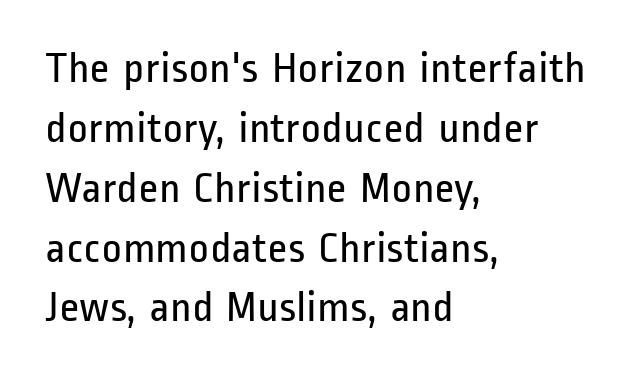
Ascenders rise straight up at ninety degrees. The glyphs are unaccompanied by any horizontal stroke below them. Students, note that the glyphs here touch the page at normal intervals. The passage shown is typeset with a sans-serif family.
